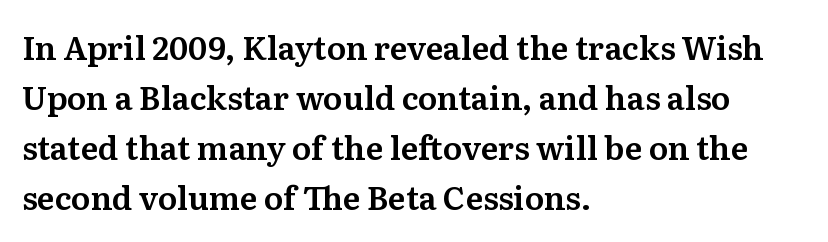
Q: Is the text italic (slanted)? A: No, it is upright.
Q: Is the typeface a serif or a sans-serif typeface? A: Serif.
Q: Is the text underlined? A: No.
Q: How is the paragraph aligned? A: Left-aligned.
Q: Is the spacing between letters normal or unusually wide? A: Normal.
Q: Is the spacing between lines tight, normal or loose? A: Normal.
Q: Width (condensed, normal, or wide)? A: Normal.
Q: Stroke contrast? A: Medium.
Q: x-height? A: Medium.
Q: Monospaced? A: No.
